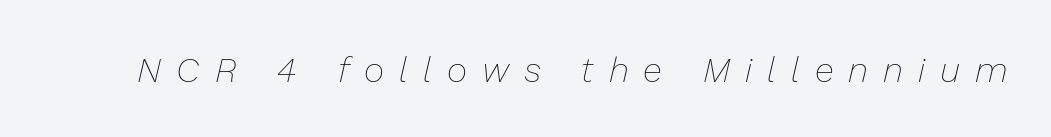
The weight tops out at a normal text grade. Letter spacing: wide. Check under the words: just untouched page. In terms of posture, this sample is oblique. You could not count columns in this text — the font is proportionally spaced.
